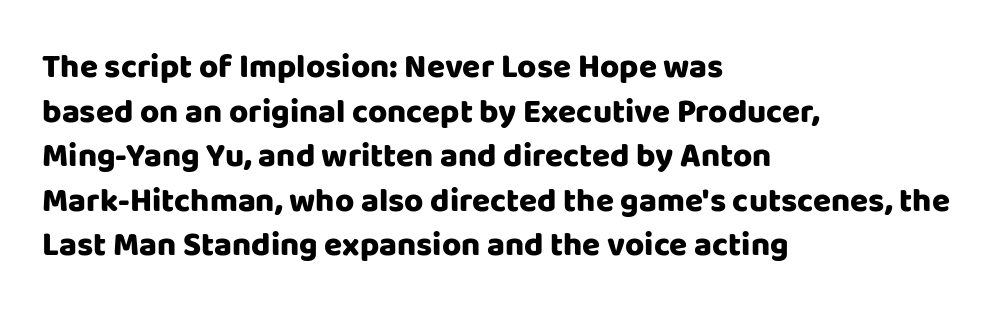
The image shows 33 px heavy sans-serif type, upright; set left-aligned, normal line spacing (1.35x), normal letter spacing, not underlined; low stroke contrast and a large x-height.
